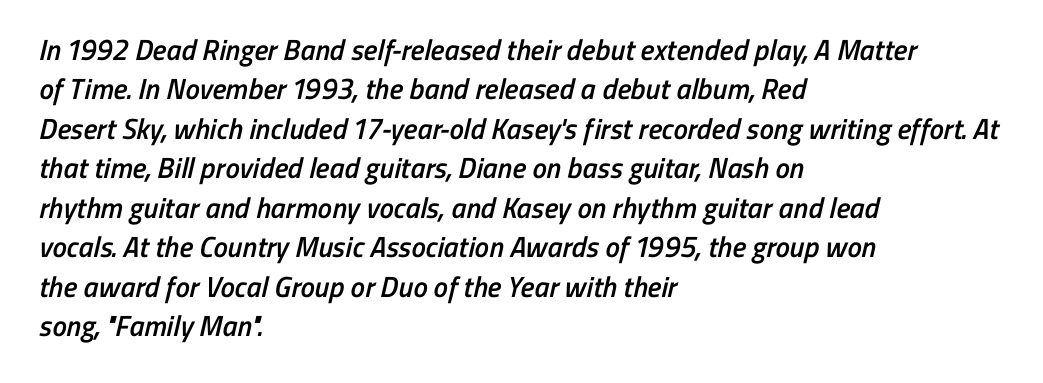
The image shows 29 px semibold, condensed sans-serif type; set left-aligned, normal line spacing (1.36x), normal letter spacing, not underlined; low stroke contrast and a medium x-height.
